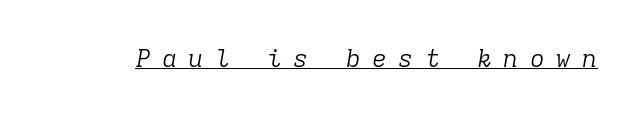
Q: Is the text bold? A: No.
Q: Is the text italic (slanted)? A: Yes, it leans right by about 9 degrees.
Q: Is the text underlined? A: Yes.
Q: Is the spacing between letters normal or unusually wide? A: Unusually wide.
